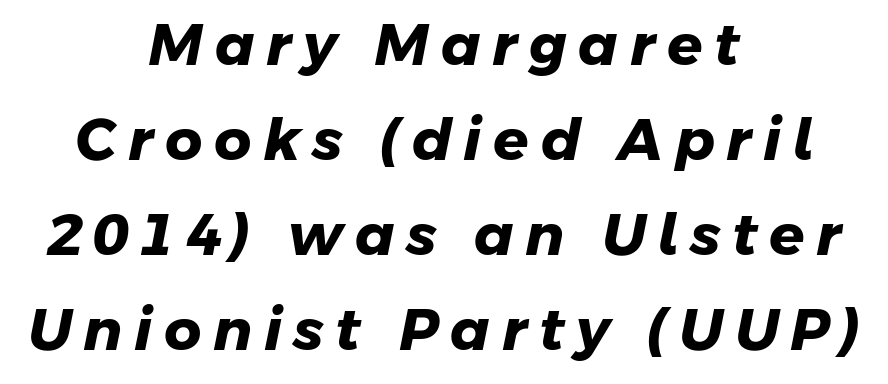
{"serif": "no", "bold": "yes", "weight": "heavy", "width": "normal", "stroke_contrast": "low", "x_height": "medium", "monospaced": "no", "underline": "no", "align": "center", "line_spacing": "normal", "line_spacing_ratio": 1.64, "letter_spacing": "wide", "letter_spacing_em": 0.2, "glyph_px": 58}
